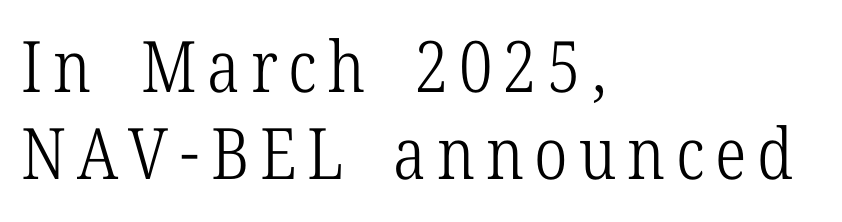
I'd call this a serif setting — the letters wear small feet. These glyphs show unthickened strokes, regular width or finer. A classic flush-left, rag-right setting is used for this passage. Bare-footed words on every line. These lines are rendered in a variable-pitch font.
